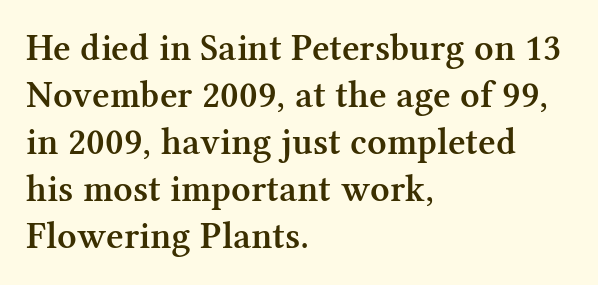
The image shows 38 px semibold serif type, upright; set left-aligned, line spacing 1.24x, normal letter spacing, not underlined; medium stroke contrast and a medium x-height.
